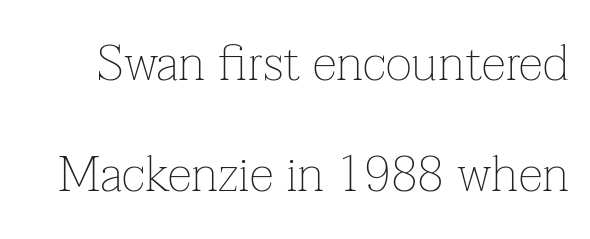
Notice the wide empty band between every row — that's loose leading. Looks like regular typesetting: each glyph gets only the width it needs. I'd call this a serif setting — the letters wear small feet. Does extra space separate the letters? No, they use regular spacing. The font sits on the lighter half of the weight spectrum, regular included. Underlining? Definitely not there.
